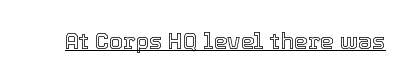
Compared with typical body copy, the letter spacing here is the same. Honestly, the underline is the first thing you notice here. No italicization has been applied; the sample stays upright.
